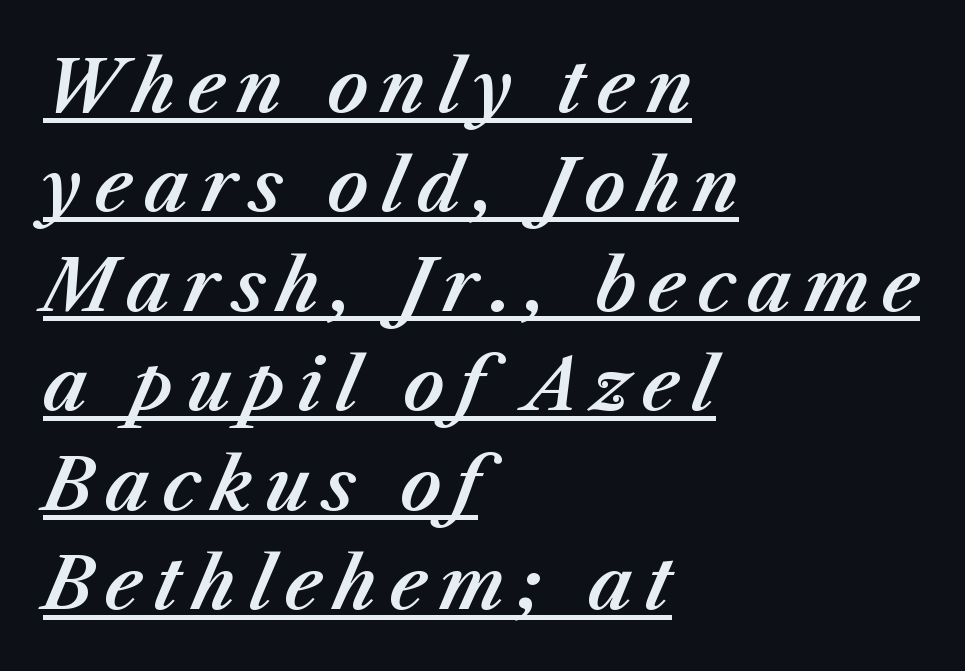
Q: Is the text italic (slanted)? A: Yes, it leans right by about 23 degrees.
Q: Is the text underlined? A: Yes.
Q: How is the paragraph aligned? A: Left-aligned.
Q: Is the spacing between lines tight, normal or loose? A: Normal.
Q: Width (condensed, normal, or wide)? A: Normal.
Q: Stroke contrast? A: Medium.
Q: x-height? A: Medium.
Q: Monospaced? A: No.
